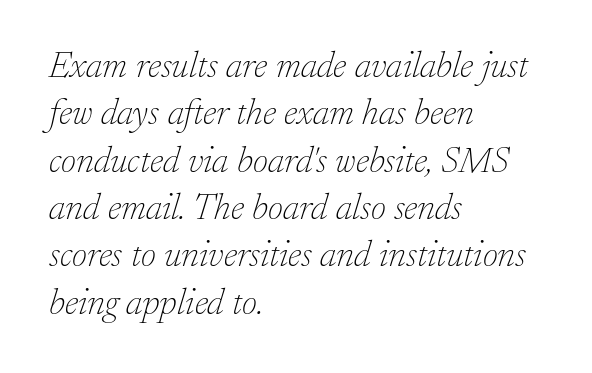
{"serif": "yes", "italic": "yes", "lean": "right", "slant_degrees": 17, "bold": "no", "weight": "thin", "width": "normal", "stroke_contrast": "low", "x_height": "small", "monospaced": "no", "underline": "no", "align": "left", "line_spacing": "normal", "line_spacing_ratio": 1.28, "letter_spacing": "normal", "letter_spacing_em": 0.0, "glyph_px": 37}
